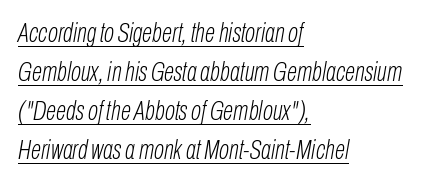
The typesetter has applied underlining to the passage shown. The face used here has a pronounced slope to its letters. Here the glyphs are tracked normally, forming tight word shapes. Whoever set this chose a conventional vertical rhythm. This rendering uses left alignment, leaving the right contour irregular. Summary of weight: not heavy and not bold.
